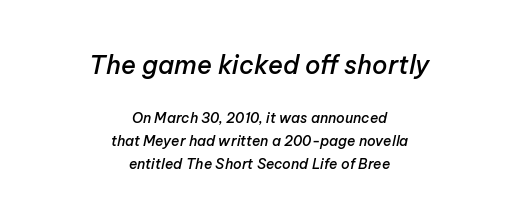
The image shows 25 px text type, italic (leaning right); set centered, normal line spacing (1.62x), normal letter spacing, not underlined; the first (top) block is 1.79x larger.
